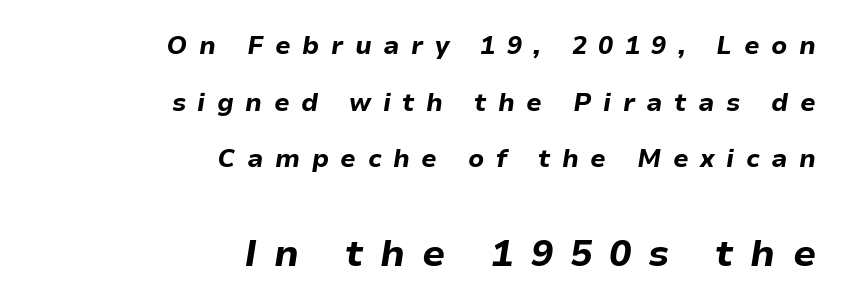
The sample has been set heavy, in full bold. Compared with a flush-left layout, this one pins lines to the opposite, right side. Letters rest on an invisible, unmarked baseline. The glyphs look as if they've been sheared to an angle. A typesetter would call this heavily tracked-out type. Larger block? The one below; the one above is distinctly smaller.
